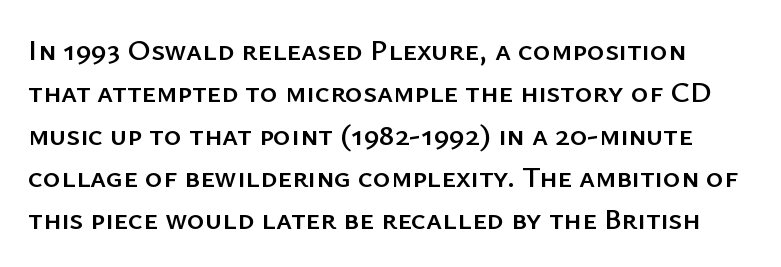
{"serif": "no", "italic": "no", "width": "normal", "stroke_contrast": "low", "x_height": "medium", "monospaced": "no", "underline": "no", "line_spacing": "normal", "line_spacing_ratio": 1.41, "letter_spacing": "normal", "letter_spacing_em": 0.0, "glyph_px": 30}
